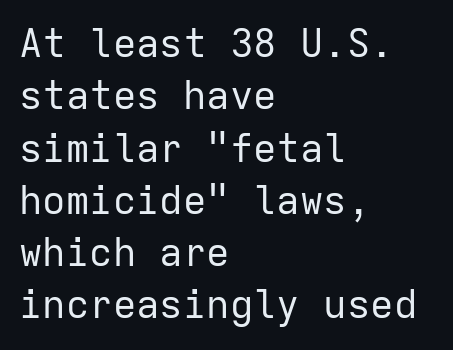
{"serif": "no", "italic": "no", "bold": "no", "weight": "regular", "width": "normal", "stroke_contrast": "low", "x_height": "medium", "monospaced": "yes", "underline": "no", "align": "left", "line_spacing": "normal", "line_spacing_ratio": 1.34, "letter_spacing": "normal", "letter_spacing_em": 0.0, "glyph_px": 39}
